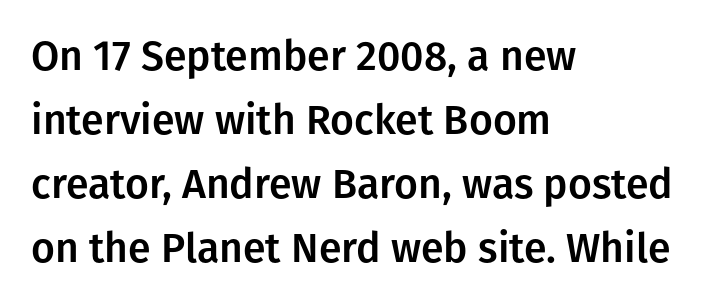
Horizontal alignment here is leftward, the default for most running prose. Letterform terminals end flat and unadorned throughout the passage. Students, observe: this is what conventionally led text looks like. Spacing verdict: proportional, widths tailored to each character. Short note: letters normally spaced. Type without underlining.
